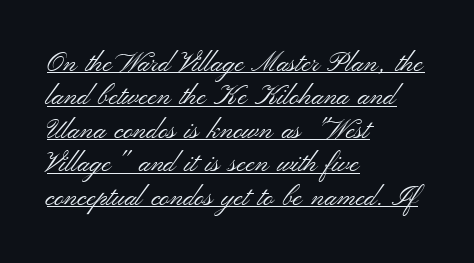
The image shows 27 px text type; set left-aligned, line spacing 1.24x, normal letter spacing, underlined.
